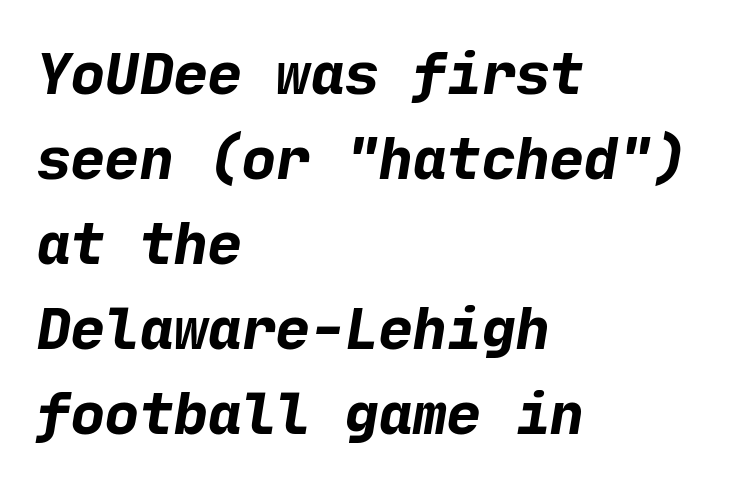
The image shows 57 px bold sans-serif type; set left-aligned, normal line spacing (1.49x), normal letter spacing, not underlined; low stroke contrast and a medium x-height.
